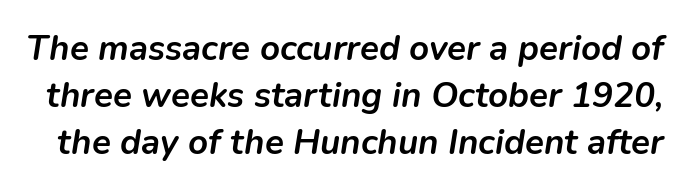
The glyphs have the mass of a bold cut. No word sits above an underline. Characters follow at the spacing the type designer built in. Compared with typical paragraphs, the rows here are spaced about the same.
